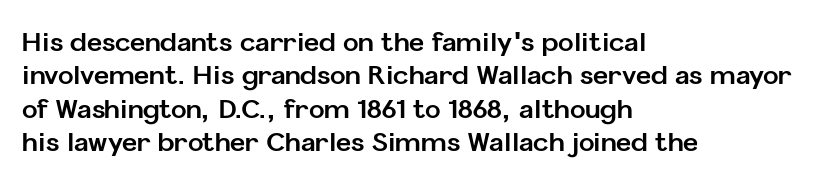
The image shows 26 px bold type, upright; set left-aligned, normal line spacing (1.28x), normal letter spacing, not underlined.
